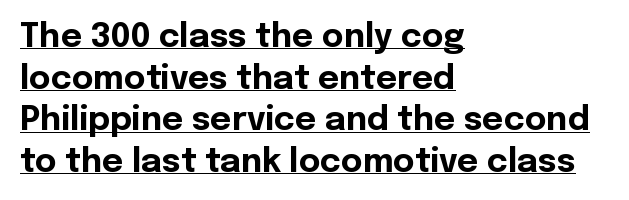
Horizontal bands of white between lines are of average thickness. The typography opts for an upright posture over an oblique one. The rag falls on the right side of this text block. Weight check: bold — yes, fully.
